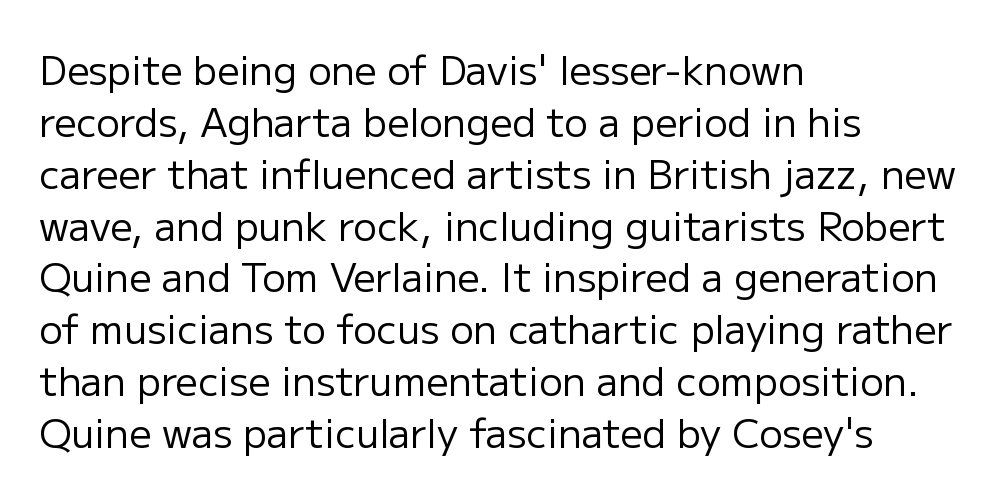
Line spacing here is normal. Posture: upright roman. You could not count columns in this text — the font is proportionally spaced. The line texture is even and compact thanks to regular tracking. Only glyphs here, with clear space below each row. Serif or sans? Sans — the stroke terminals are bare.
